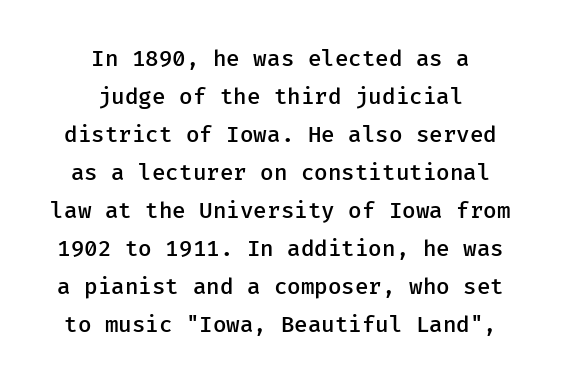
These lines carry some extra weight — a demibold, not a full bold. Any mark beneath the type? The region is blank. When letters stand straight like this, we call the style roman or upright. Words appear dense and cohesive because spacing is normal. Layout note: lines centered.
